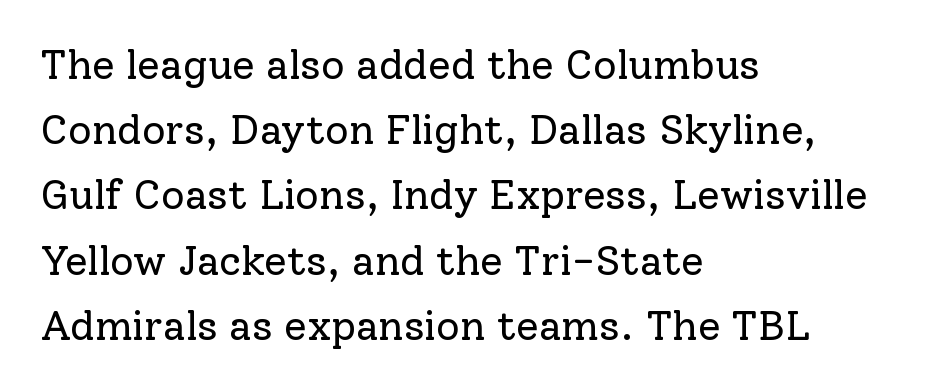
Does the leading feel generous? No, just average. Here the glyphs are tracked normally, forming tight word shapes. Proportional: the letters do not fall into vertical columns. Serifs: yes, visible at the terminals of the letterforms. A typesetter would mark this as roman, not italic.
